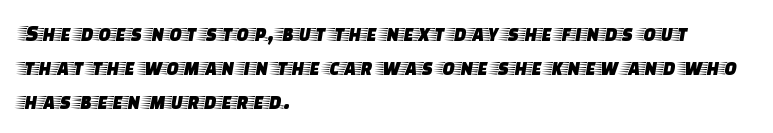
{"underline": "no", "align": "left", "line_spacing": "normal", "line_spacing_ratio": 1.47, "letter_spacing": "normal", "letter_spacing_em": 0.0, "glyph_px": 23}
